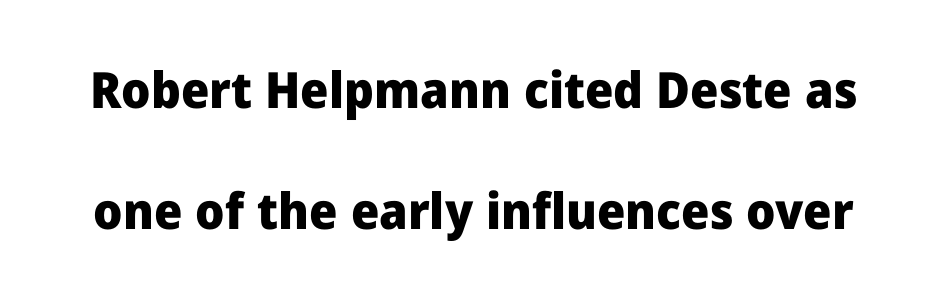
Notice how the stems are strictly vertical — no italics here. Each letter keeps its own natural width here, so spacing adapts to shape. The strokes are fattened all the way to bold. Regarding leading, the lines here are spaced well apart. How are the letters spaced? Ordinarily, with no added tracking. Descender tails drop into unmarked territory.
